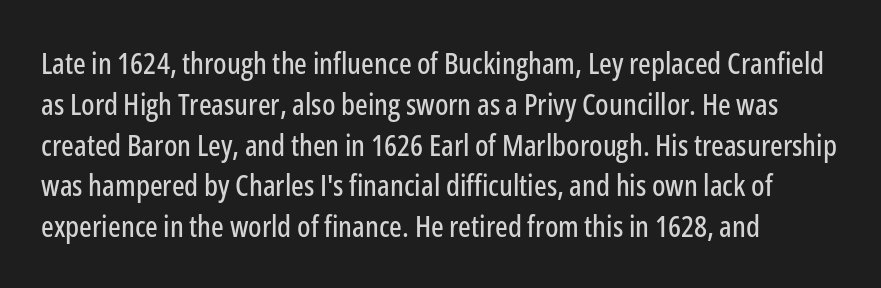
Q: Is the text italic (slanted)? A: No, it is upright.
Q: Is the typeface a serif or a sans-serif typeface? A: Sans-serif.
Q: Is the text underlined? A: No.
Q: Is the spacing between letters normal or unusually wide? A: Normal.
Q: Is the spacing between lines tight, normal or loose? A: Normal.
Q: Width (condensed, normal, or wide)? A: Condensed.
Q: Stroke contrast? A: Low.
Q: x-height? A: Medium.
Q: Monospaced? A: No.
